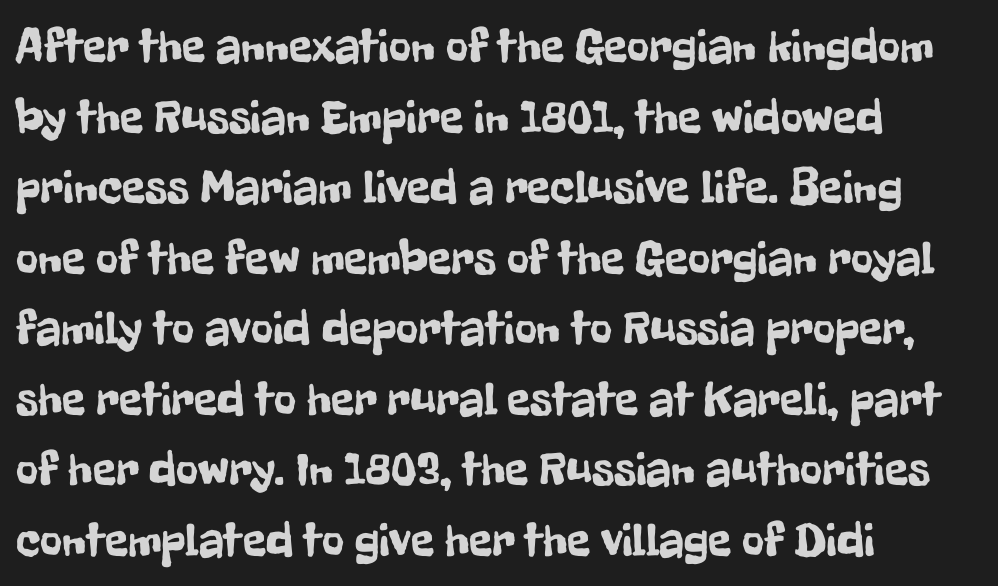
{"serif": "no", "italic": "no", "width": "condensed", "stroke_contrast": "low", "x_height": "medium", "monospaced": "no", "underline": "no", "align": "left", "line_spacing": "normal", "line_spacing_ratio": 1.47, "letter_spacing": "normal", "letter_spacing_em": 0.0, "glyph_px": 48}
